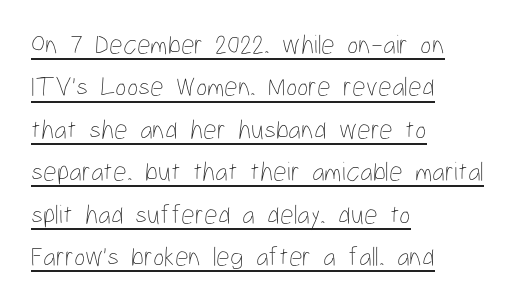
Short note: letters normally spaced. Vertical stems look standard width or narrower in stroke. Alignment: flush left. Every stem runs plumb, perpendicular to the baseline.
